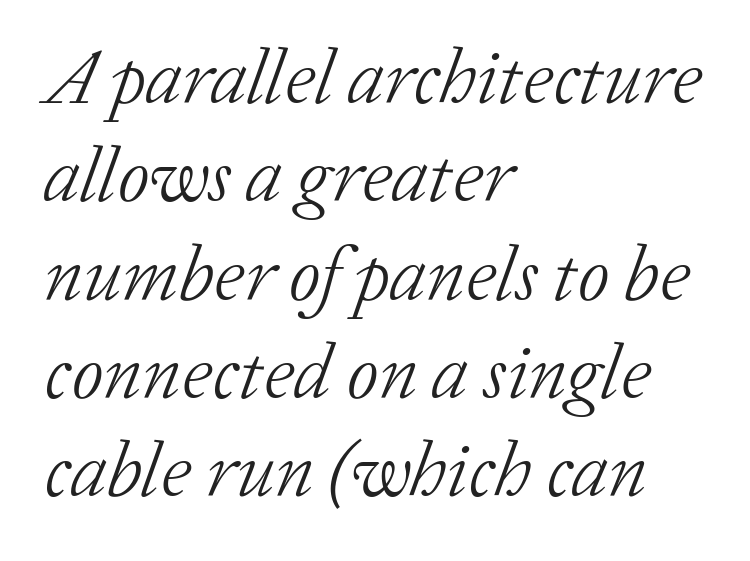
{"serif": "yes", "italic": "yes", "lean": "right", "slant_degrees": 20, "bold": "no", "weight": "light", "width": "normal", "stroke_contrast": "low", "x_height": "medium", "monospaced": "no", "underline": "no", "align": "left", "line_spacing": "normal", "line_spacing_ratio": 1.26, "letter_spacing": "normal", "letter_spacing_em": 0.0, "glyph_px": 78}
